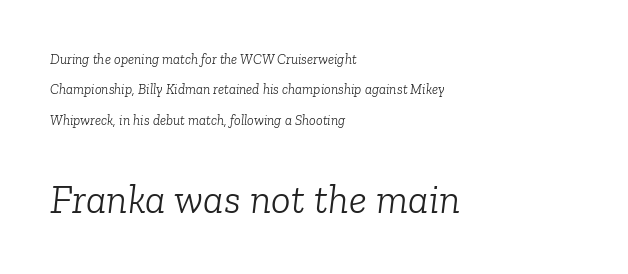
What stands out about the letter spacing? Nothing — it is the standard amount. Each row of text sits above clean, open space. Alignment: flush left. The typesetting does not lean heavy: it is not bold. This sample has the flowing, uneven cadence of proportional lettering.
